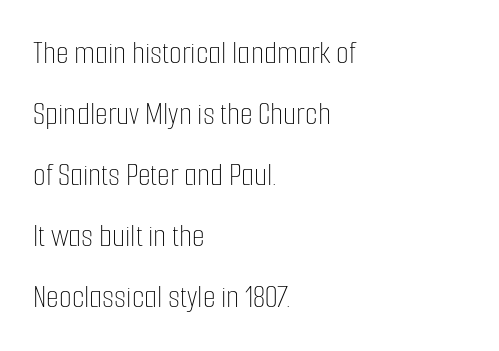
{"italic": "no", "bold": "no", "weight": "thin", "width": "condensed", "stroke_contrast": "low", "x_height": "medium", "monospaced": "no", "underline": "no", "align": "left", "line_spacing_ratio": 1.85, "letter_spacing": "normal", "letter_spacing_em": 0.0, "glyph_px": 33}
